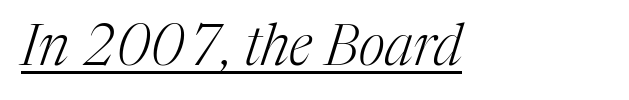
The image shows 57 px light serif type, italic (leaning right); set normal letter spacing, underlined; medium stroke contrast and a medium x-height.
